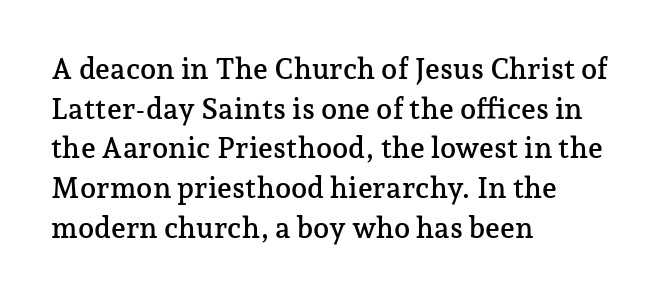
Note: serifs present on the glyphs. Line beginnings align vertically; line endings do not. Notice how the stems are strictly vertical — no italics here. A typesetter would call this proportional, since set widths differ per character. Any mark beneath the type? The region is blank. Regular leading.
